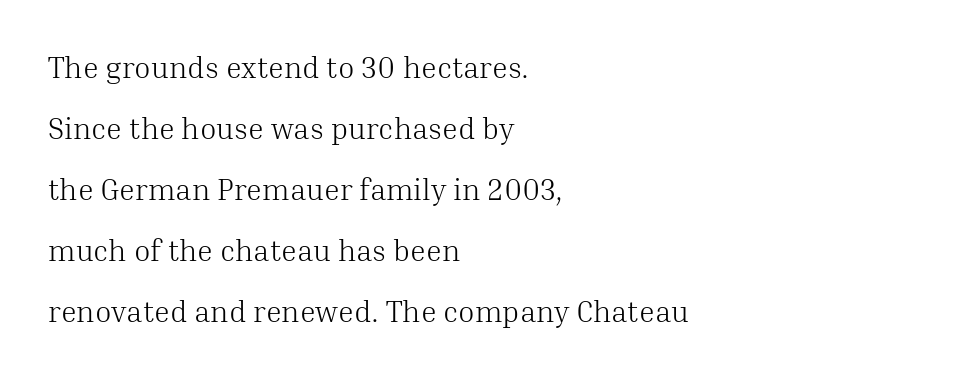
The image shows 30 px light serif type, upright; set left-aligned, loose line spacing (2.03x), normal letter spacing, not underlined; medium stroke contrast and a medium x-height.
